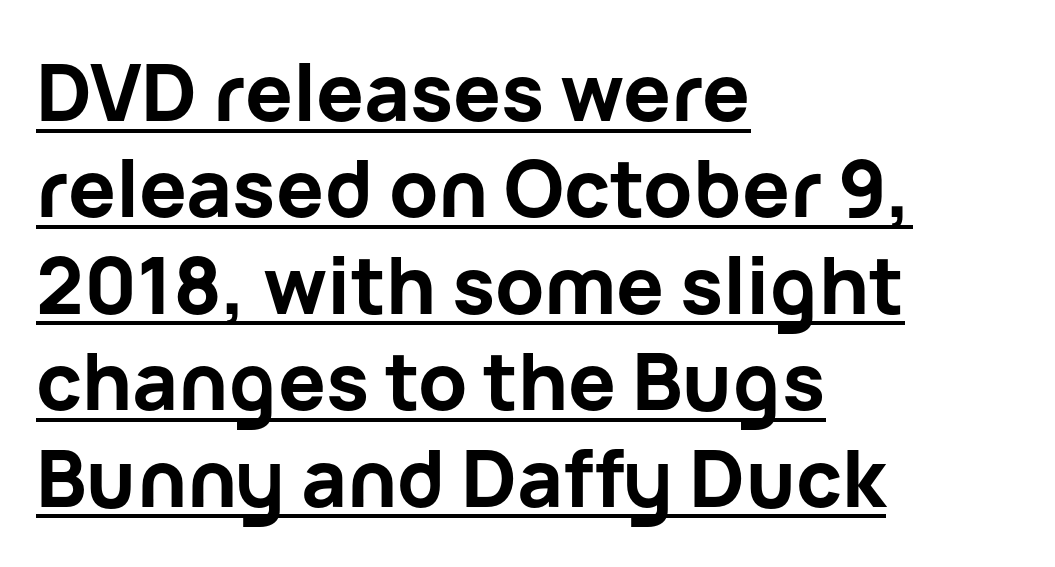
The image shows 79 px bold sans-serif type, upright; set left-aligned, line spacing 1.22x, normal letter spacing, underlined; low stroke contrast and a medium x-height.
